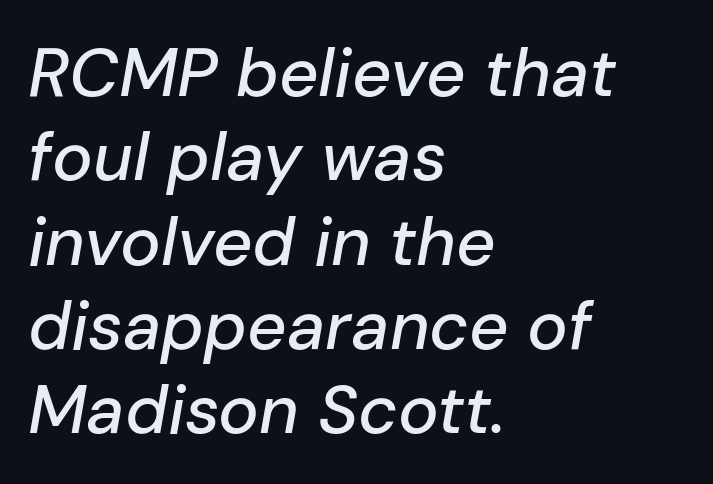
Q: Is the text italic (slanted)? A: Yes, it leans right by about 10 degrees.
Q: Is the text underlined? A: No.
Q: How is the paragraph aligned? A: Left-aligned.
Q: Is the spacing between letters normal or unusually wide? A: Normal.
Q: Width (condensed, normal, or wide)? A: Normal.
Q: Stroke contrast? A: Low.
Q: x-height? A: Medium.
Q: Monospaced? A: No.
